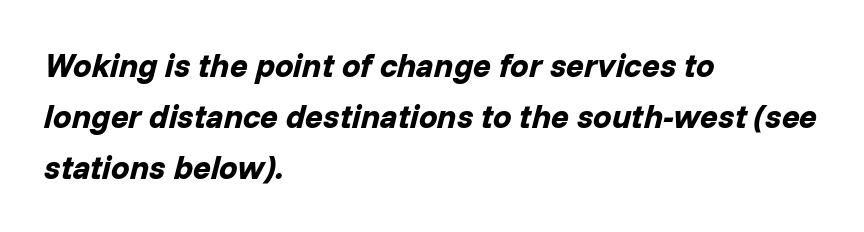
{"italic": "yes", "lean": "right", "slant_degrees": 14, "bold": "yes", "weight": "bold", "width": "normal", "stroke_contrast": "low", "x_height": "medium", "monospaced": "no", "underline": "no", "align": "left", "line_spacing": "normal", "line_spacing_ratio": 1.54, "letter_spacing": "normal", "letter_spacing_em": 0.0, "glyph_px": 33}
